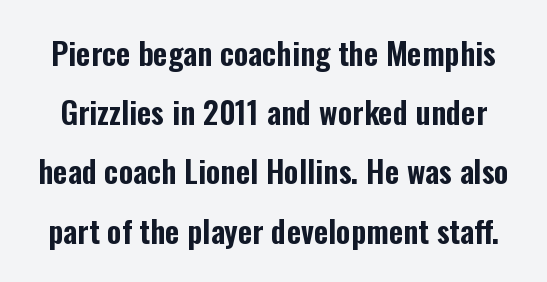
The image shows 31 px condensed sans-serif type, upright; set loose line spacing (1.91x), normal letter spacing, not underlined; low stroke contrast and a medium x-height.
